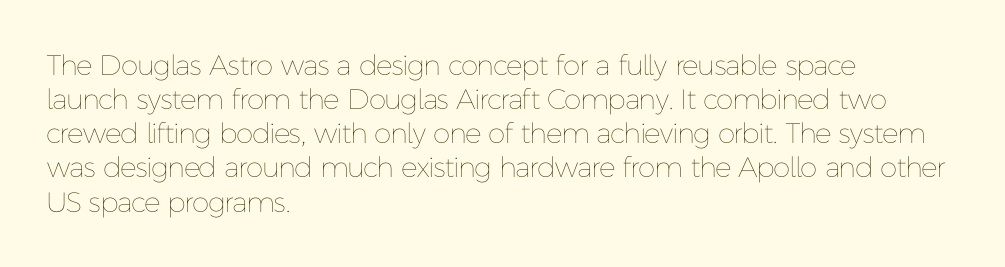
The image shows 28 px thin type, upright; set left-aligned, line spacing 1.22x, normal letter spacing, not underlined; low stroke contrast and a medium x-height.
